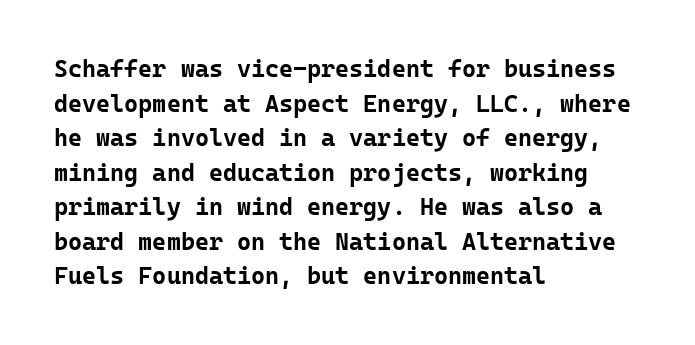
{"italic": "no", "bold": "yes", "underline": "no", "align": "left", "line_spacing": "normal", "line_spacing_ratio": 1.44, "letter_spacing": "normal", "letter_spacing_em": 0.0, "glyph_px": 24}
